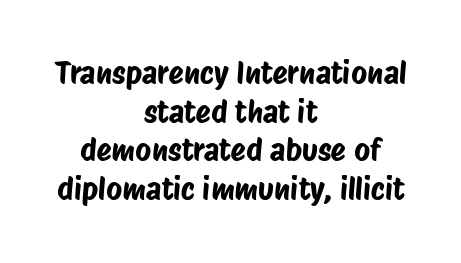
The image shows 31 px condensed sans-serif type; set centered, normal line spacing (1.25x), normal letter spacing, not underlined; low stroke contrast and a large x-height.
